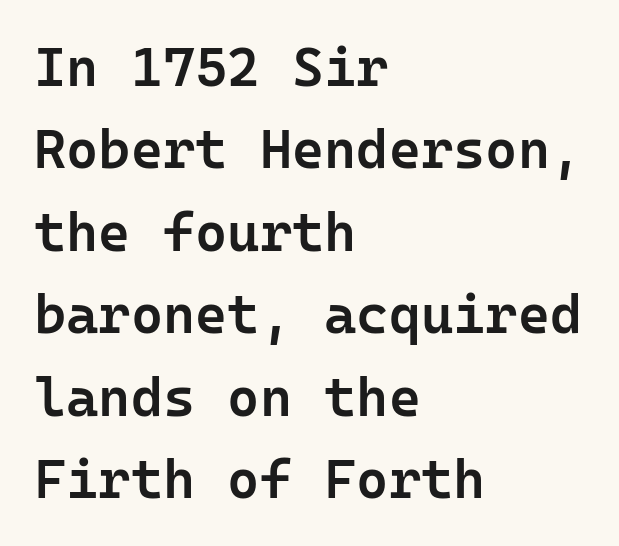
{"serif": "no", "italic": "no", "bold": "semi", "weight": "semibold", "width": "normal", "stroke_contrast": "low", "x_height": "medium", "underline": "no", "align": "left", "line_spacing": "normal", "line_spacing_ratio": 1.5, "letter_spacing": "normal", "letter_spacing_em": 0.0, "glyph_px": 55}
